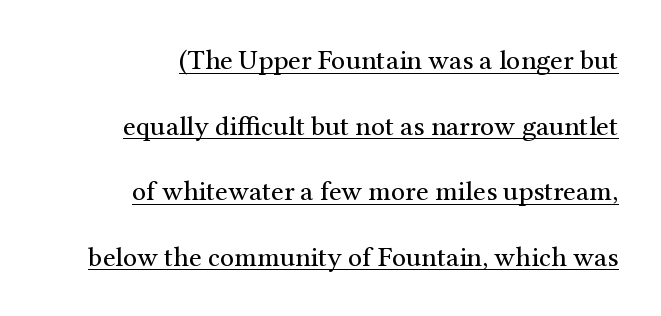
Q: Is the text bold? A: No.
Q: Is the text italic (slanted)? A: No, it is upright.
Q: Is the typeface a serif or a sans-serif typeface? A: Serif.
Q: Is the text underlined? A: Yes.
Q: How is the paragraph aligned? A: Right-aligned.
Q: Is the spacing between letters normal or unusually wide? A: Normal.
Q: Is the spacing between lines tight, normal or loose? A: Loose.
Q: Width (condensed, normal, or wide)? A: Normal.
Q: Stroke contrast? A: Medium.
Q: x-height? A: Medium.
Q: Monospaced? A: No.
